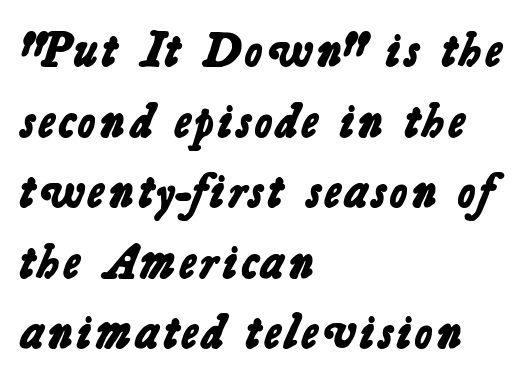
The specimen omits any rule beneath the text block's lines. The face used here is proportionally spaced, like ordinary book or web type. The font family rendered here belongs to the sans-serif group. Typographic density is high because the face is bold. This sample is left-justified, so line endings fall wherever the words run out. Nothing unusual about the tracking: characters are spaced as the font intends.
